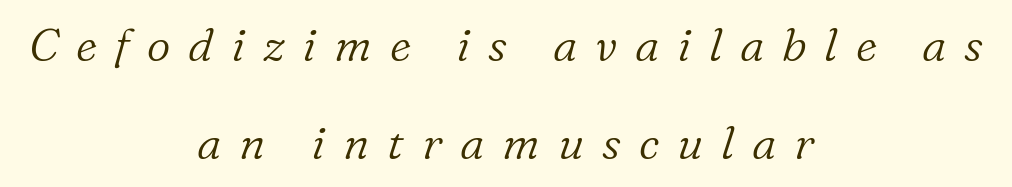
The image shows 46 px light serif type, italic (leaning right); set centered, loose line spacing (2.13x), unusually wide letter spacing (+0.39 em), not underlined; low stroke contrast and a medium x-height.
